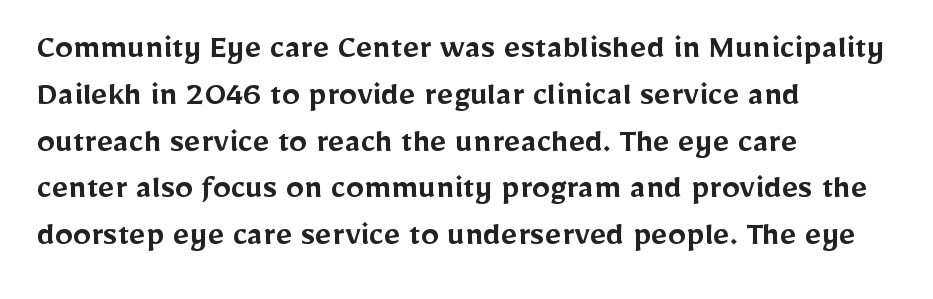
A classic flush-left, rag-right setting is used for this passage. Vertically, the passage feels balanced, rows spaced as you'd expect. You could call the tracking neutral — neither tight nor loose. The baseline area is clear. Nope, no serifs anywhere on these letters.
